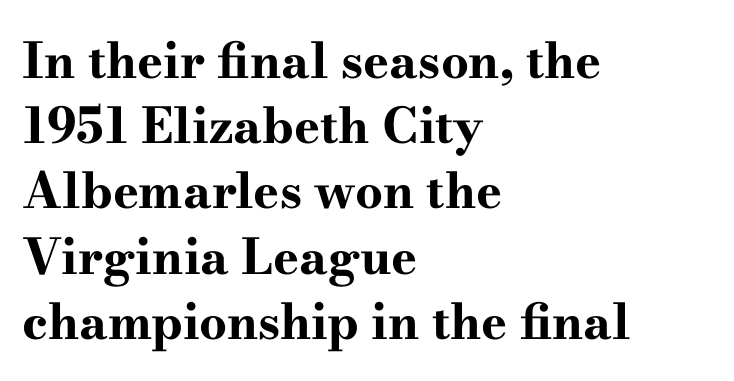
The letters stand straight up with perfectly vertical stems. Stroke terminals: seriffed. Each word holds together tightly as a unit, with standard inter-letter gaps. Horizontal alignment here is leftward, the default for most running prose.
